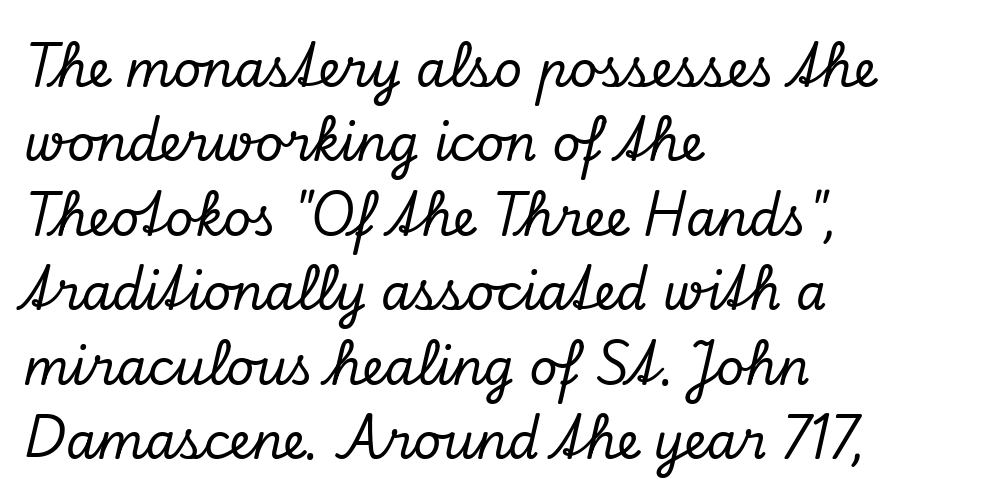
Q: Is the text italic (slanted)? A: Yes, it leans right by about 13 degrees.
Q: Is the typeface a serif or a sans-serif typeface? A: Serif.
Q: Is the text underlined? A: No.
Q: How is the paragraph aligned? A: Left-aligned.
Q: Is the spacing between letters normal or unusually wide? A: Normal.
Q: Is the spacing between lines tight, normal or loose? A: Normal.
Q: Width (condensed, normal, or wide)? A: Normal.
Q: Stroke contrast? A: Low.
Q: x-height? A: Small.
Q: Monospaced? A: No.
